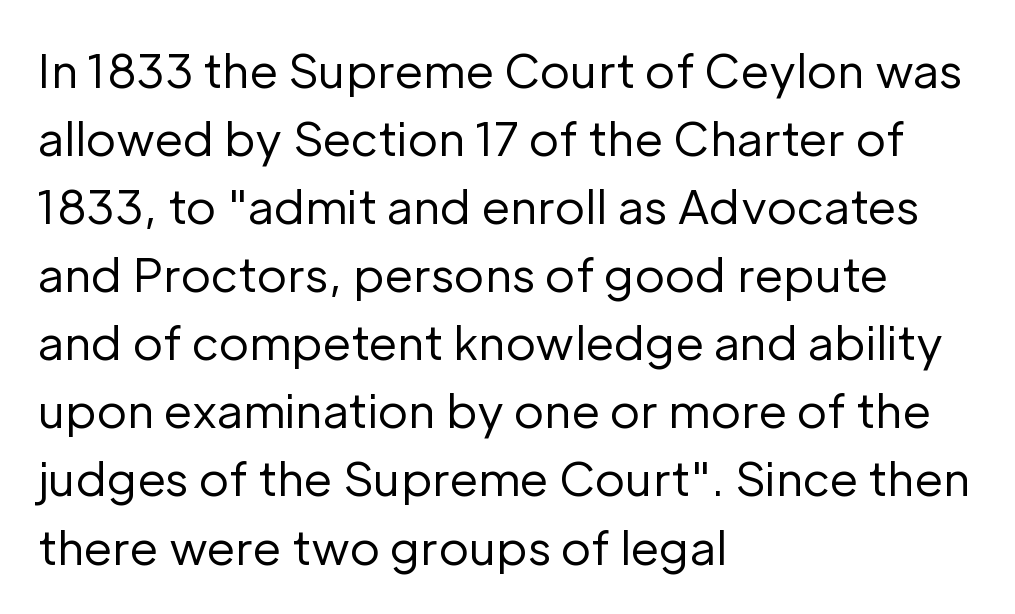
Q: Is the text bold? A: No.
Q: Is the text italic (slanted)? A: No, it is upright.
Q: Is the typeface a serif or a sans-serif typeface? A: Sans-serif.
Q: Is the text underlined? A: No.
Q: How is the paragraph aligned? A: Left-aligned.
Q: Is the spacing between letters normal or unusually wide? A: Normal.
Q: Is the spacing between lines tight, normal or loose? A: Normal.
Q: Width (condensed, normal, or wide)? A: Normal.
Q: Stroke contrast? A: Low.
Q: x-height? A: Medium.
Q: Monospaced? A: No.
